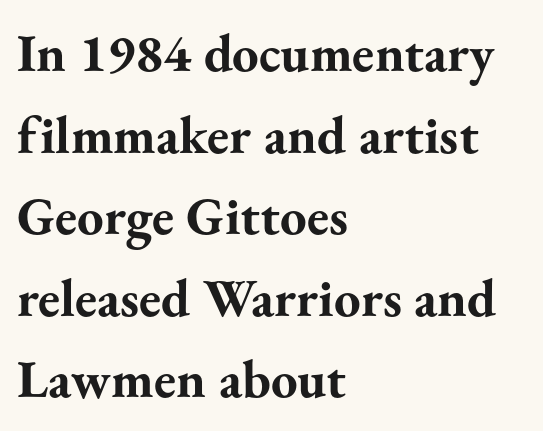
The image shows 53 px bold serif type, upright; set left-aligned, normal line spacing (1.54x), normal letter spacing, not underlined; medium stroke contrast and a small x-height.
